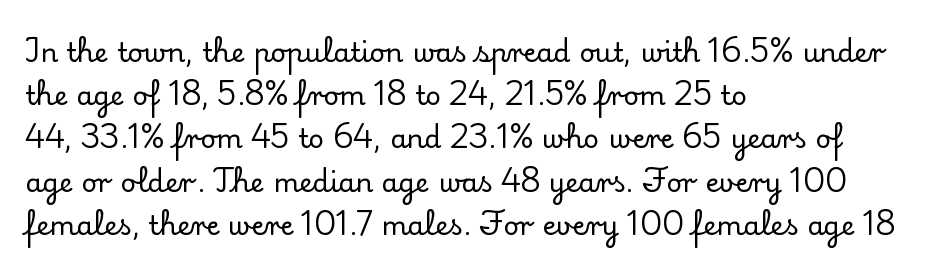
Q: Is the text italic (slanted)? A: No, it is upright.
Q: Is the text underlined? A: No.
Q: How is the paragraph aligned? A: Left-aligned.
Q: Is the spacing between letters normal or unusually wide? A: Normal.
Q: Is the spacing between lines tight, normal or loose? A: Normal.
